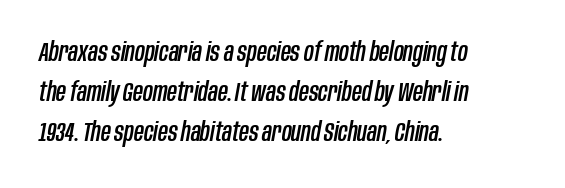
Style check: oblique. The leading is moderate, giving the passage an even texture. The gaps between neighbouring characters are ordinary and unremarkable. Visually the block forms a straight wall on the left and a jagged coastline on the right. Clear beneath every line of the passage.
